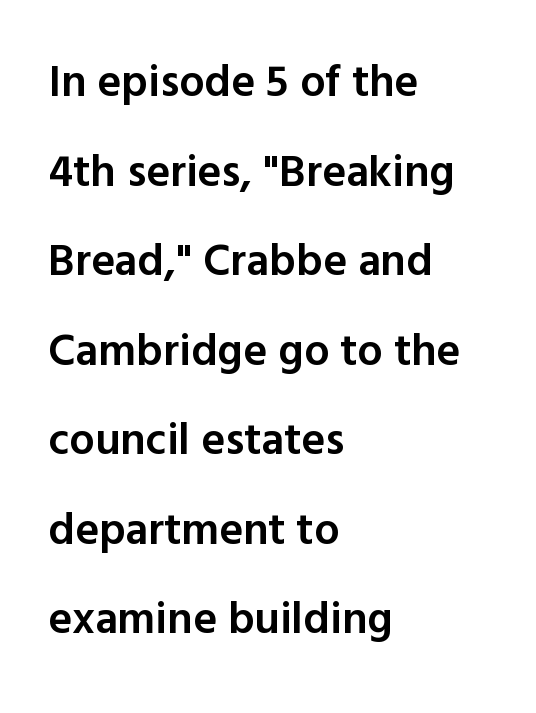
{"serif": "no", "italic": "no", "bold": "semi", "weight": "semibold", "width": "normal", "x_height": "medium", "monospaced": "no", "underline": "no", "align": "left", "line_spacing": "loose", "line_spacing_ratio": 1.99, "letter_spacing": "normal", "letter_spacing_em": 0.0, "glyph_px": 45}
